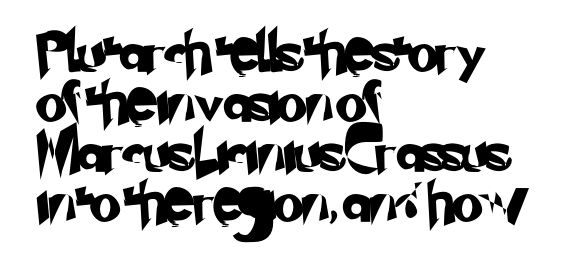
Q: Is the typeface a serif or a sans-serif typeface? A: Sans-serif.
Q: Is the text underlined? A: No.
Q: How is the paragraph aligned? A: Left-aligned.
Q: Is the spacing between letters normal or unusually wide? A: Normal.
Q: Is the spacing between lines tight, normal or loose? A: Normal.
Q: Width (condensed, normal, or wide)? A: Normal.
Q: Stroke contrast? A: Low.
Q: x-height? A: Small.
Q: Monospaced? A: No.
